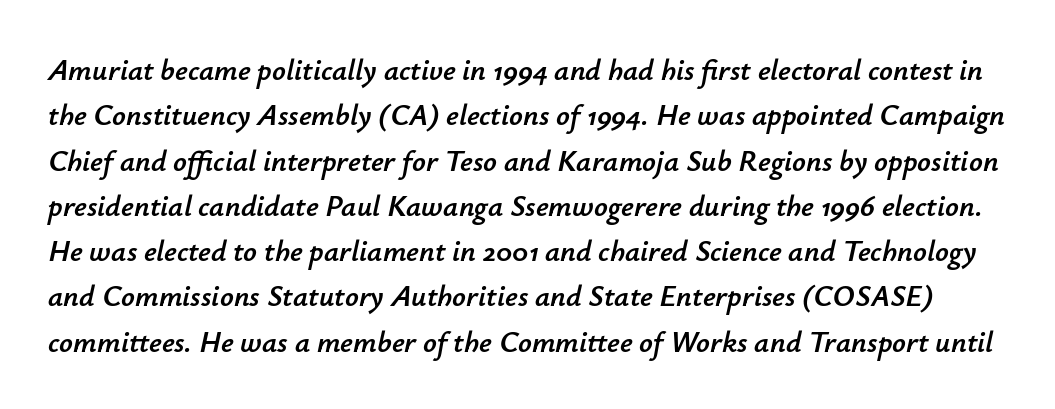
The image shows 30 px text type, italic (leaning right); set normal line spacing (1.51x), normal letter spacing, not underlined; low stroke contrast and a small x-height.
